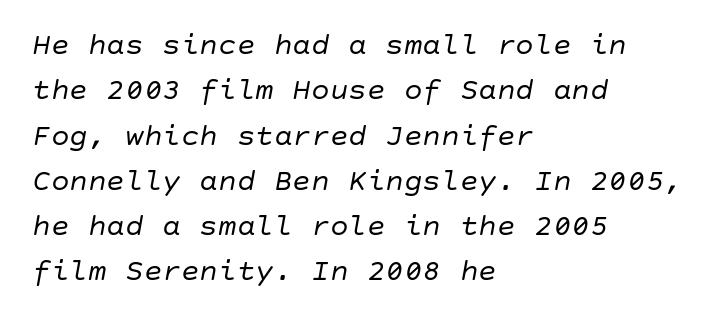
{"italic": "yes", "lean": "right", "slant_degrees": 10, "bold": "no", "weight": "regular", "width": "normal", "stroke_contrast": "low", "x_height": "large", "underline": "no", "align": "left", "line_spacing": "normal", "line_spacing_ratio": 1.46, "letter_spacing": "normal", "letter_spacing_em": 0.0, "glyph_px": 31}
